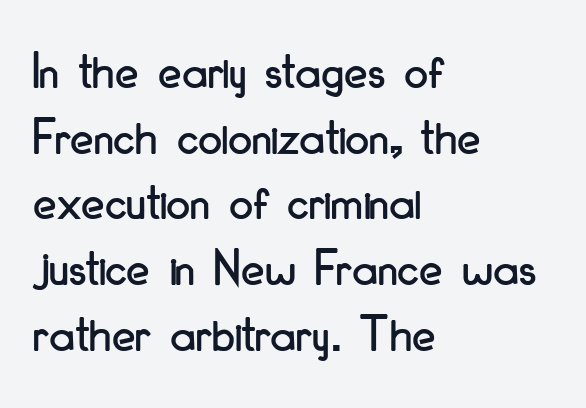
{"serif": "no", "italic": "no", "width": "condensed", "stroke_contrast": "low", "x_height": "small", "monospaced": "no", "underline": "no", "align": "left", "line_spacing_ratio": 1.24, "letter_spacing": "normal", "letter_spacing_em": 0.0, "glyph_px": 53}
